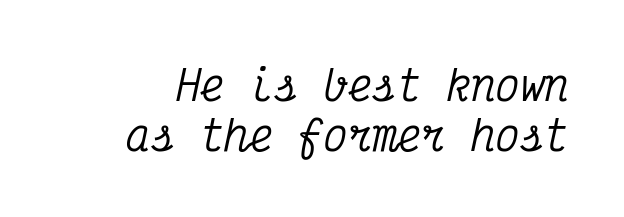
Q: Is the text italic (slanted)? A: Yes, it leans right by about 12 degrees.
Q: Is the typeface a serif or a sans-serif typeface? A: Serif.
Q: Is the text underlined? A: No.
Q: Is the spacing between letters normal or unusually wide? A: Normal.
Q: Width (condensed, normal, or wide)? A: Condensed.
Q: Stroke contrast? A: Medium.
Q: x-height? A: Medium.
Q: Monospaced? A: Yes.
